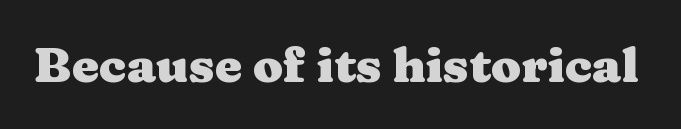
Q: Is the text bold? A: Yes.
Q: Is the text italic (slanted)? A: No, it is upright.
Q: Is the typeface a serif or a sans-serif typeface? A: Serif.
Q: Is the text underlined? A: No.
Q: Is the spacing between letters normal or unusually wide? A: Normal.
Q: Width (condensed, normal, or wide)? A: Wide.
Q: Stroke contrast? A: Medium.
Q: x-height? A: Medium.
Q: Monospaced? A: No.
